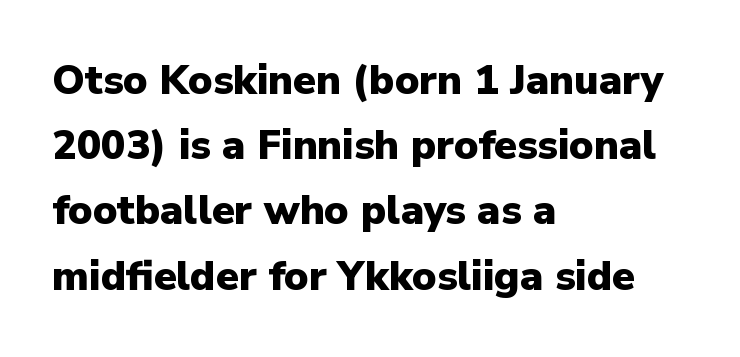
The compositor pushed each line to the left boundary. Plain, unruled lines of type. Style check: upright. Leading matches the norm, producing a regular column.
